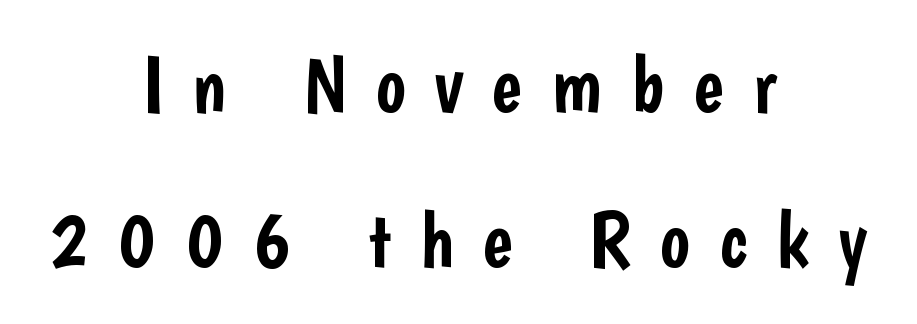
The image shows 79 px condensed sans-serif type, upright; set centered, loose line spacing (1.96x), unusually wide letter spacing (+0.37 em), not underlined; low stroke contrast and a medium x-height.
